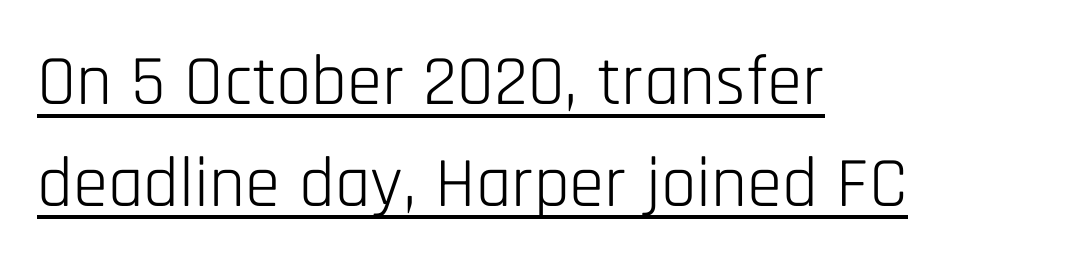
Q: Is the text bold? A: No.
Q: Is the text italic (slanted)? A: No, it is upright.
Q: Is the typeface a serif or a sans-serif typeface? A: Sans-serif.
Q: Is the text underlined? A: Yes.
Q: How is the paragraph aligned? A: Left-aligned.
Q: Is the spacing between letters normal or unusually wide? A: Normal.
Q: Is the spacing between lines tight, normal or loose? A: Normal.
Q: Width (condensed, normal, or wide)? A: Condensed.
Q: Stroke contrast? A: Low.
Q: x-height? A: Large.
Q: Monospaced? A: No.
